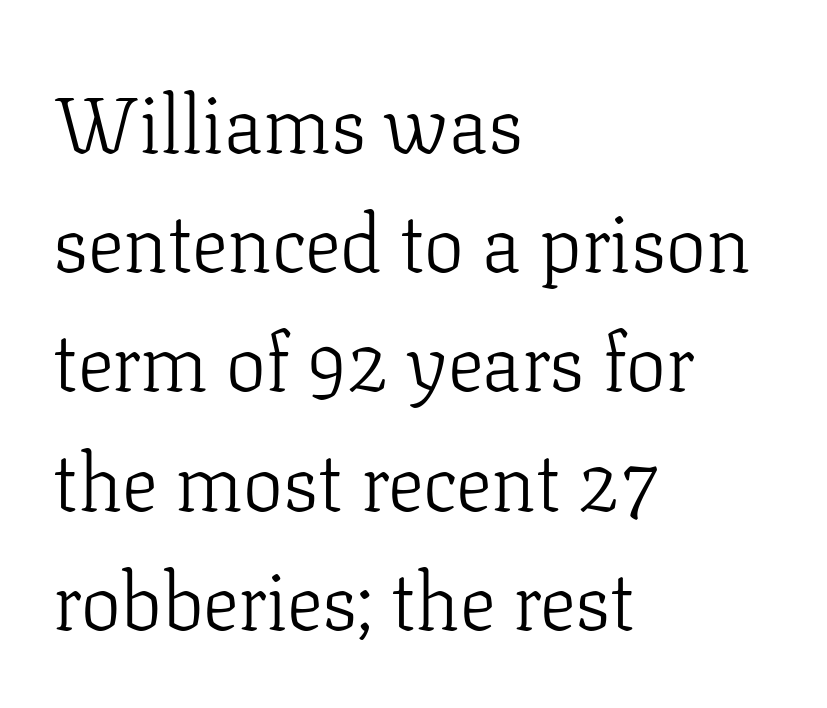
Do the characters align in a grid? No, the font is proportional. Honestly, there is no underline to notice here at all. Successive baselines arrive at the customary interval. The gaps between neighbouring characters are ordinary and unremarkable. Stroke mass is kept to a normal reading level or below. A serif font was chosen for this passage.
